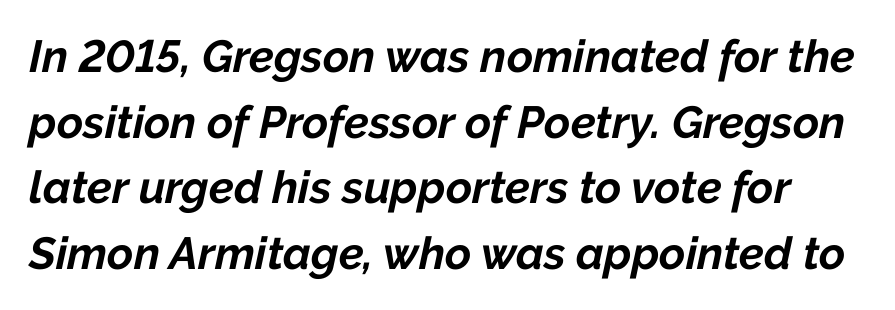
Look at the stroke-to-counter ratio: heavy, a bold. Has an underline been added? It has not. Does the leading feel generous? No, just average. Inter-character spacing is left at the font's built-in metrics. Rendered with sloped, italic letterforms.
